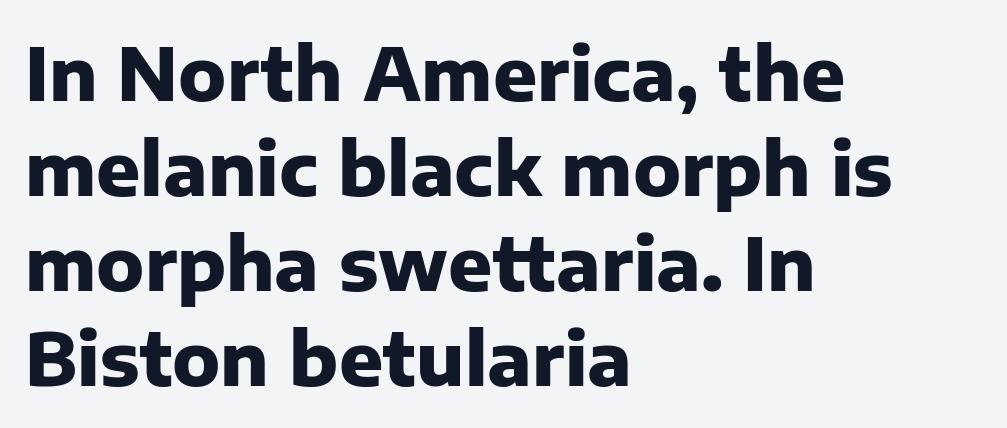
Q: Is the text bold? A: Yes.
Q: Is the text italic (slanted)? A: No, it is upright.
Q: Is the typeface a serif or a sans-serif typeface? A: Sans-serif.
Q: Is the text underlined? A: No.
Q: How is the paragraph aligned? A: Left-aligned.
Q: Is the spacing between letters normal or unusually wide? A: Normal.
Q: Is the spacing between lines tight, normal or loose? A: Normal.
Q: Width (condensed, normal, or wide)? A: Normal.
Q: Stroke contrast? A: Low.
Q: x-height? A: Medium.
Q: Monospaced? A: No.
